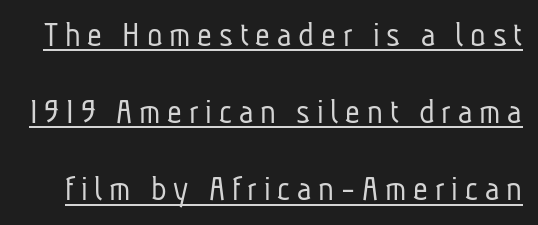
Q: Is the text bold? A: No.
Q: Is the typeface a serif or a sans-serif typeface? A: Sans-serif.
Q: Is the text underlined? A: Yes.
Q: Is the spacing between lines tight, normal or loose? A: Loose.
Q: Width (condensed, normal, or wide)? A: Condensed.
Q: Stroke contrast? A: Low.
Q: x-height? A: Medium.
Q: Monospaced? A: No.
